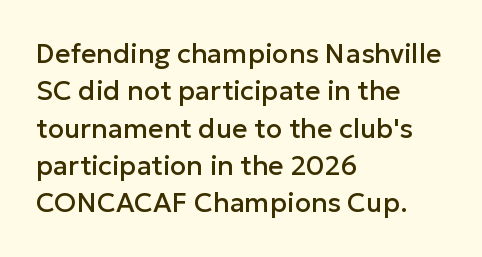
{"italic": "no", "underline": "no", "align": "left", "line_spacing": "normal", "line_spacing_ratio": 1.38, "letter_spacing": "normal", "letter_spacing_em": 0.0, "glyph_px": 27}
